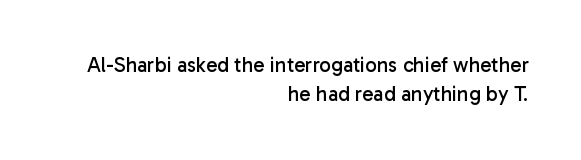
{"italic": "no", "bold": "no", "underline": "no", "align": "right", "line_spacing": "normal", "line_spacing_ratio": 1.39, "letter_spacing": "normal", "letter_spacing_em": 0.0, "glyph_px": 21}
